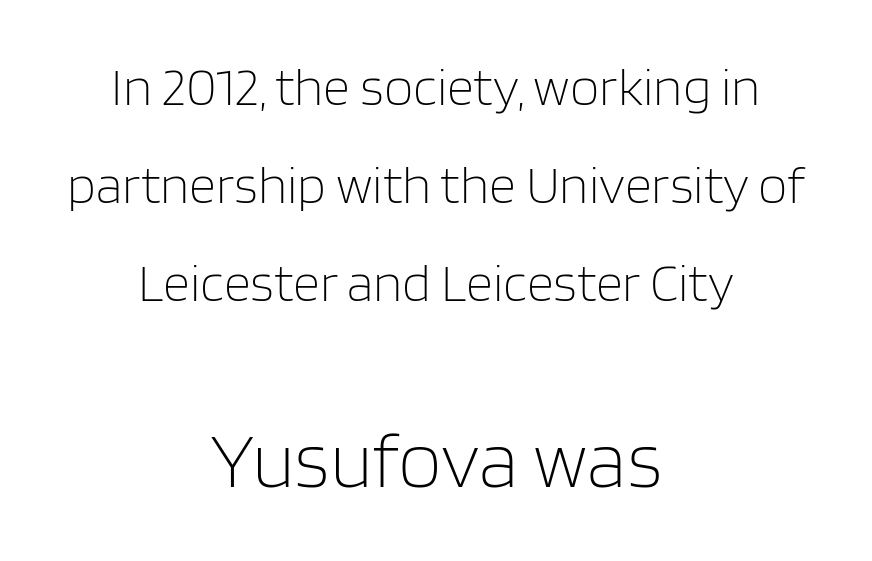
Q: Is the text bold? A: No.
Q: Is the text italic (slanted)? A: No, it is upright.
Q: Is the typeface a serif or a sans-serif typeface? A: Sans-serif.
Q: Is the text underlined? A: No.
Q: How is the paragraph aligned? A: Centered.
Q: Is the spacing between letters normal or unusually wide? A: Normal.
Q: Which block of text is set in a larger size, the first (top) or the second (bottom)? A: The second (bottom) one.
Q: Width (condensed, normal, or wide)? A: Normal.
Q: Stroke contrast? A: Low.
Q: x-height? A: Large.
Q: Monospaced? A: No.
